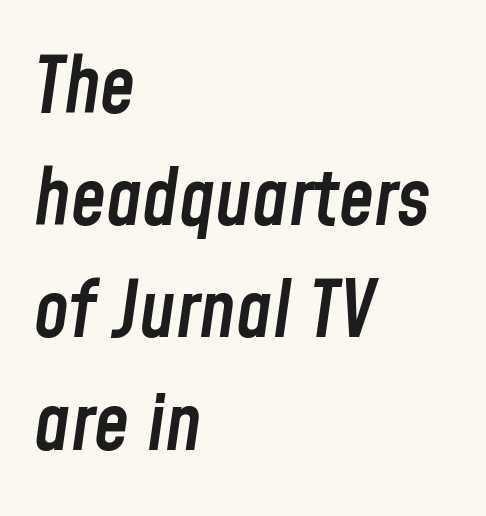
{"italic": "yes", "lean": "right", "slant_degrees": 8, "bold": "semi", "weight": "semibold", "width": "condensed", "stroke_contrast": "low", "x_height": "medium", "monospaced": "no", "underline": "no", "align": "left", "line_spacing": "normal", "line_spacing_ratio": 1.42, "letter_spacing": "normal", "letter_spacing_em": 0.0, "glyph_px": 79}
